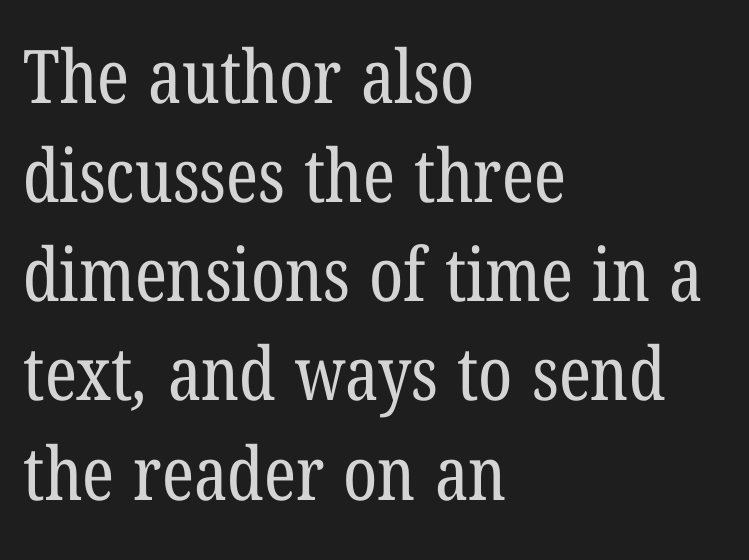
{"serif": "yes", "bold": "no", "weight": "regular", "width": "condensed", "stroke_contrast": "low", "x_height": "medium", "monospaced": "no", "underline": "no", "align": "left", "line_spacing": "normal", "line_spacing_ratio": 1.34, "letter_spacing": "normal", "letter_spacing_em": 0.0, "glyph_px": 74}
